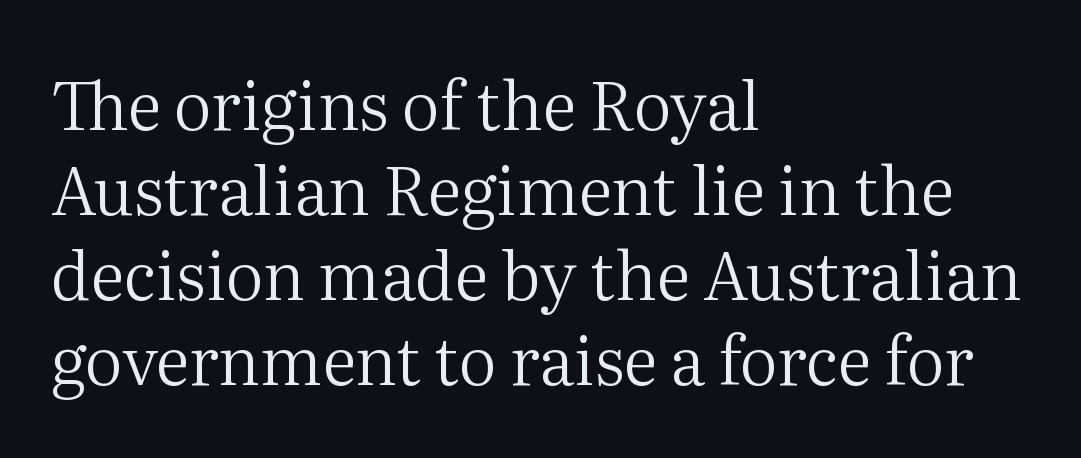
The image shows 67 px regular-weight serif type, upright; set left-aligned, normal line spacing (1.27x), normal letter spacing, not underlined; medium stroke contrast and a medium x-height.
